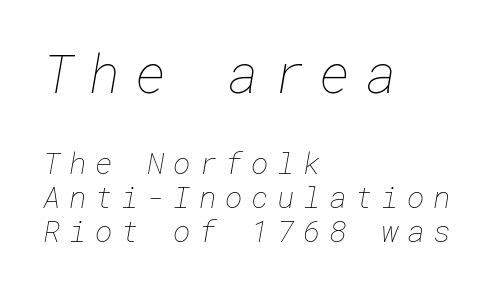
The image shows 53 px thin type; set left-aligned, tight line spacing (1.14x), unusually wide letter spacing (+0.28 em), not underlined; the first (top) block is 1.77x larger; low stroke contrast and a medium x-height.
